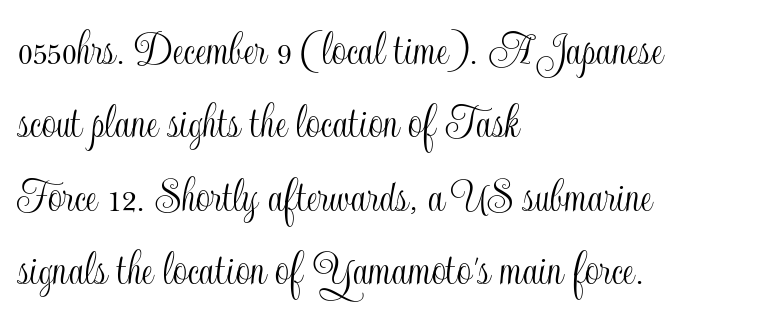
The image shows 51 px condensed type; set left-aligned, normal line spacing (1.44x), normal letter spacing, not underlined; a small x-height.
